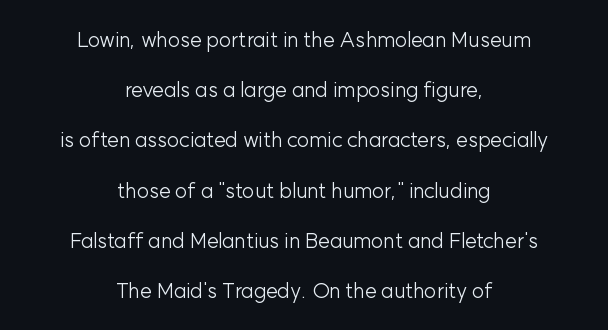
{"italic": "no", "bold": "no", "underline": "no", "align": "center", "line_spacing": "loose", "line_spacing_ratio": 2.39, "letter_spacing": "normal", "letter_spacing_em": 0.0, "glyph_px": 21}
